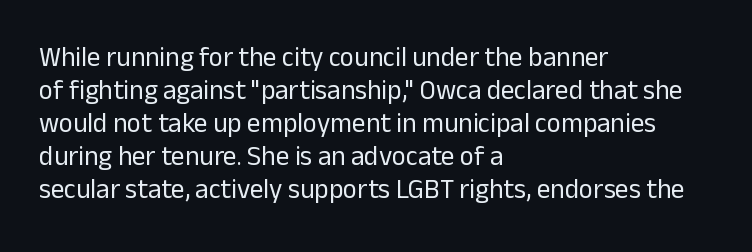
Q: Is the text bold? A: No.
Q: Is the text italic (slanted)? A: No, it is upright.
Q: Is the text underlined? A: No.
Q: How is the paragraph aligned? A: Left-aligned.
Q: Is the spacing between letters normal or unusually wide? A: Normal.
